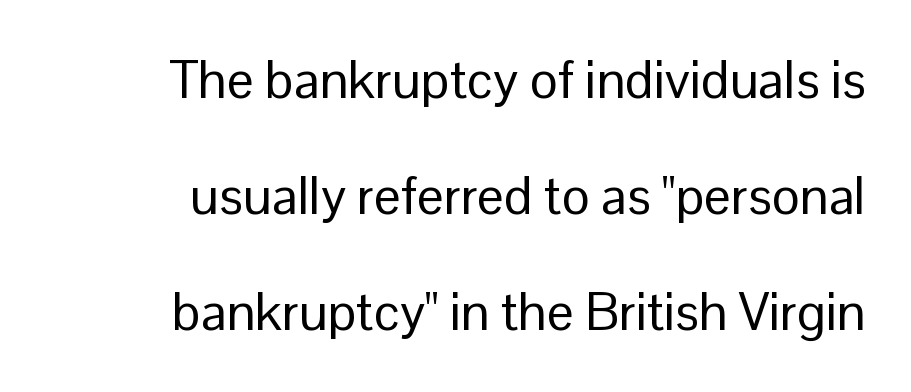
Vertical stems look standard width or narrower in stroke. The letters stand upright; this is a roman face. Regarding leading, the lines here are spaced well apart. Check the space under the baseline: it is left empty. Character widths vary here, with narrow letters taking less room than wide ones.
